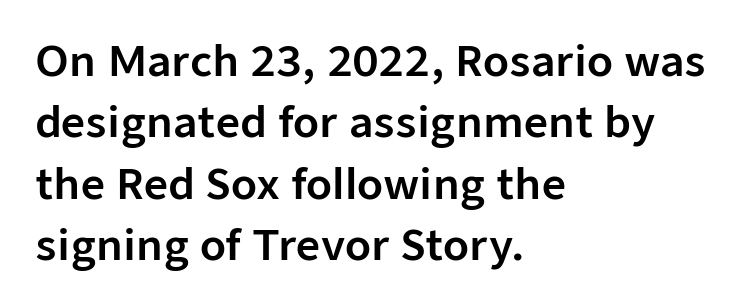
The image shows 42 px sans-serif type, upright; set left-aligned, normal line spacing (1.46x), normal letter spacing, not underlined; low stroke contrast and a medium x-height.
